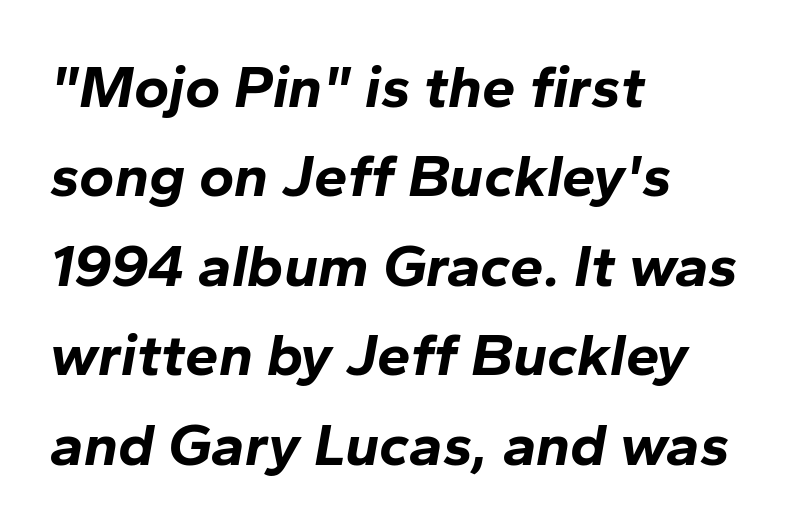
Is this a fixed-width face? No — the glyphs have proportional, varying widths. The tracking reads as untouched default to a designer's eye. How heavy is the stroke? Heavy — this is a bold. The space between consecutive lines is moderate.
